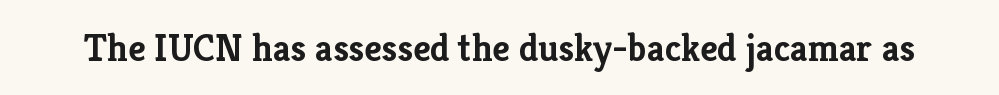
The image shows 38 px semibold serif type, upright; set normal letter spacing, not underlined; low stroke contrast and a medium x-height.
